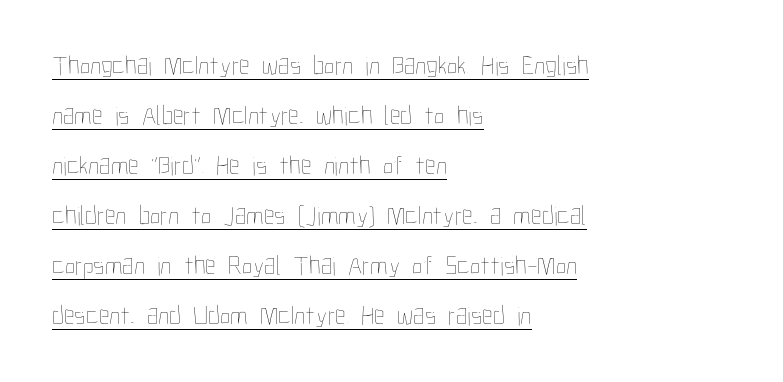
{"italic": "no", "bold": "no", "underline": "yes", "align": "left", "line_spacing_ratio": 1.85, "letter_spacing": "normal", "letter_spacing_em": 0.0, "glyph_px": 27}
